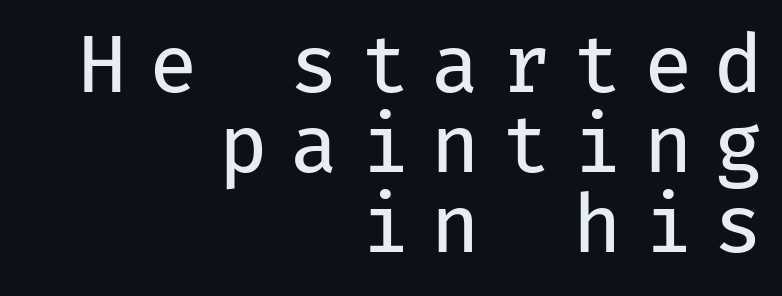
A typesetter would call this leading minimal, almost set solid. Weight: in the light-to-regular range. Do the characters align in a grid? Yes, the font is monospaced. Tall strokes in this sample are plumb rather than angled. The line texture is sparse and dotted thanks to wide tracking. Check where the strokes stop: nothing finishes them off — pure sans.
